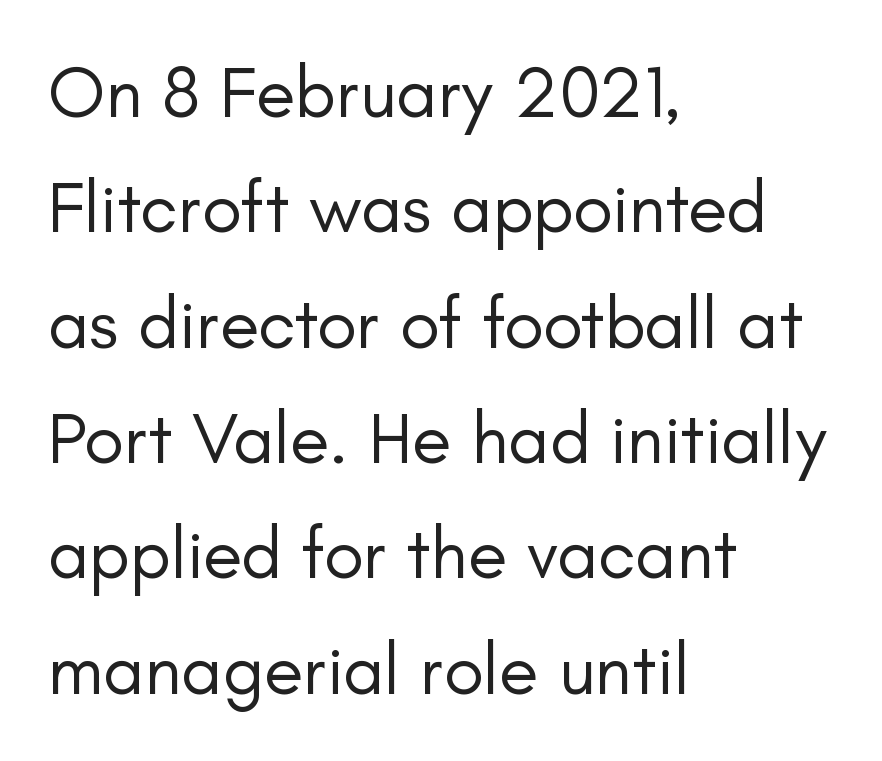
Q: Is the text bold? A: No.
Q: Is the text italic (slanted)? A: No, it is upright.
Q: Is the typeface a serif or a sans-serif typeface? A: Sans-serif.
Q: Is the text underlined? A: No.
Q: How is the paragraph aligned? A: Left-aligned.
Q: Is the spacing between letters normal or unusually wide? A: Normal.
Q: Is the spacing between lines tight, normal or loose? A: Normal.
Q: Width (condensed, normal, or wide)? A: Normal.
Q: Stroke contrast? A: Low.
Q: x-height? A: Small.
Q: Monospaced? A: No.
